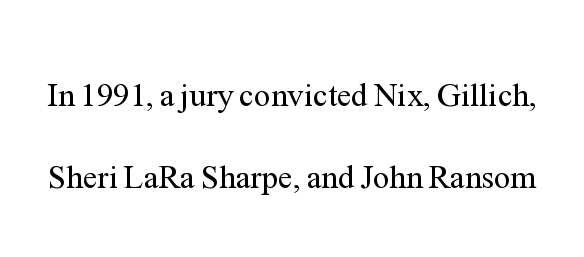
Q: Is the text bold? A: No.
Q: Is the text italic (slanted)? A: No, it is upright.
Q: Is the typeface a serif or a sans-serif typeface? A: Serif.
Q: Is the text underlined? A: No.
Q: Is the spacing between letters normal or unusually wide? A: Normal.
Q: Is the spacing between lines tight, normal or loose? A: Loose.
Q: Width (condensed, normal, or wide)? A: Normal.
Q: Stroke contrast? A: Medium.
Q: x-height? A: Medium.
Q: Monospaced? A: No.
